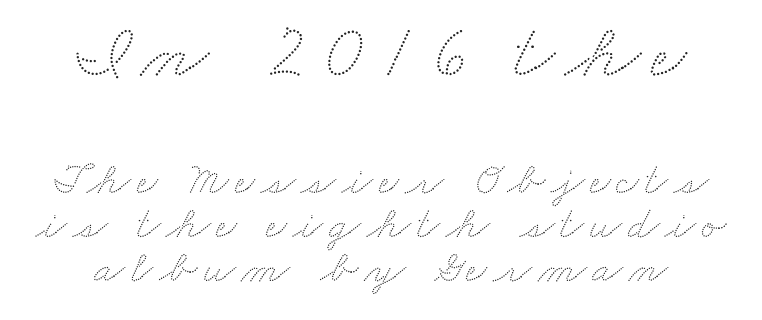
Q: Is the text underlined? A: No.
Q: Is the spacing between lines tight, normal or loose? A: Tight.
Q: Which block of text is set in a larger size, the first (top) or the second (bottom)? A: The first (top) one.
Q: Width (condensed, normal, or wide)? A: Wide.
Q: Stroke contrast? A: Low.
Q: x-height? A: Small.
Q: Monospaced? A: No.
